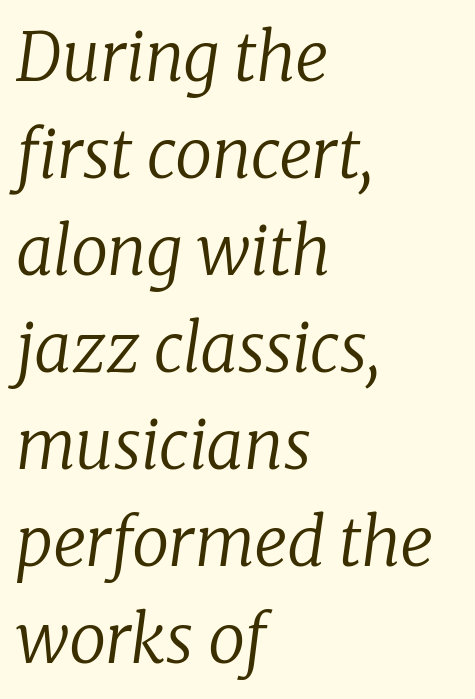
Character widths vary here, with narrow letters taking less room than wide ones. A classic flush-left, rag-right setting is used for this passage. Yep, those are serifs on the letters. The area under the type is left untouched. Inter-character spacing is left at the font's built-in metrics.
